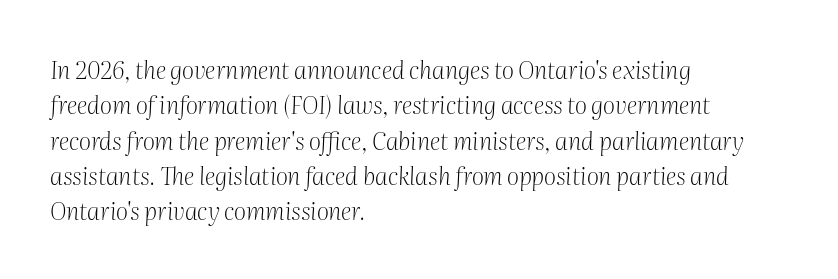
Q: Is the text bold? A: No.
Q: Is the text italic (slanted)? A: Yes, it leans right by about 2 degrees.
Q: Is the text underlined? A: No.
Q: How is the paragraph aligned? A: Left-aligned.
Q: Is the spacing between letters normal or unusually wide? A: Normal.
Q: Is the spacing between lines tight, normal or loose? A: Normal.
